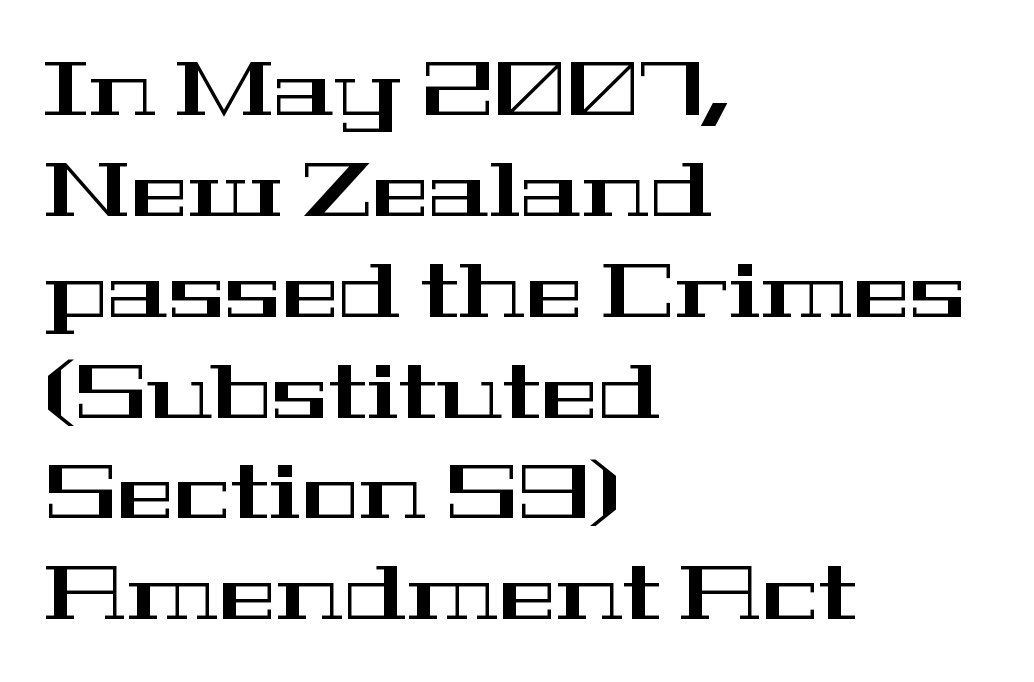
The image shows 77 px wide serif type, upright; set left-aligned, normal line spacing (1.31x), normal letter spacing, not underlined; high stroke contrast and a medium x-height.
